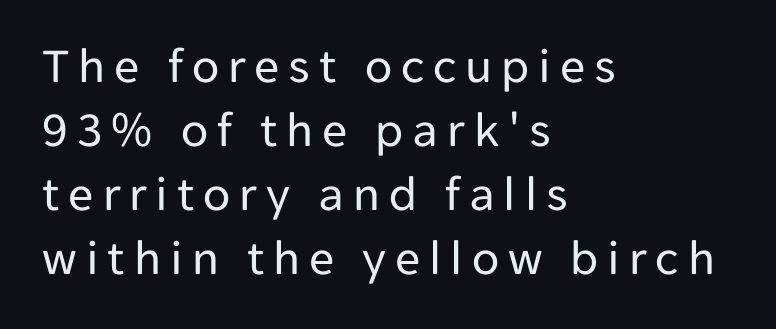
This rendering uses left alignment, leaving the right contour irregular. The font sits on the lighter half of the weight spectrum, regular included. The passage shown stacks its lines at a standard gap. Unlike italic type, these characters show no tilt at all.
